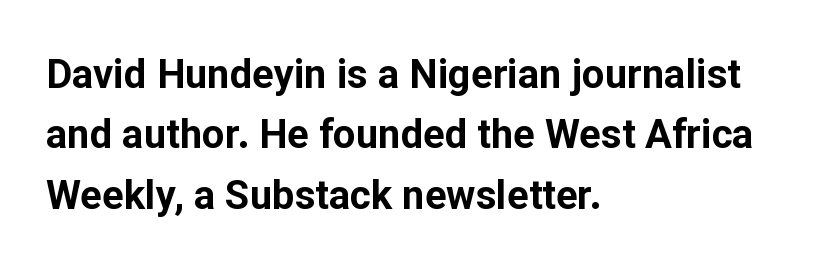
The image shows 40 px bold sans-serif type, upright; set left-aligned, normal line spacing (1.51x), normal letter spacing, not underlined; low stroke contrast and a medium x-height.
